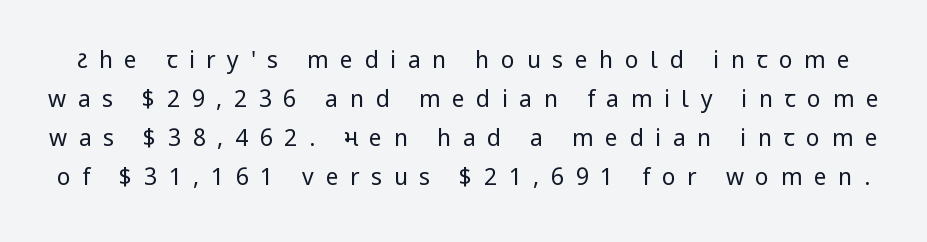
Q: Is the text bold? A: No.
Q: Is the text italic (slanted)? A: No, it is upright.
Q: Is the text underlined? A: No.
Q: Is the spacing between letters normal or unusually wide? A: Unusually wide.
Q: Is the spacing between lines tight, normal or loose? A: Normal.
